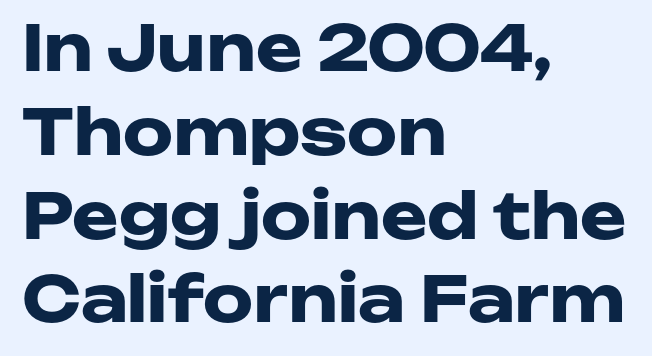
Q: Is the text bold? A: Yes.
Q: Is the text italic (slanted)? A: No, it is upright.
Q: Is the typeface a serif or a sans-serif typeface? A: Sans-serif.
Q: Is the text underlined? A: No.
Q: How is the paragraph aligned? A: Left-aligned.
Q: Is the spacing between letters normal or unusually wide? A: Normal.
Q: Is the spacing between lines tight, normal or loose? A: Normal.
Q: Width (condensed, normal, or wide)? A: Wide.
Q: Stroke contrast? A: Low.
Q: x-height? A: Medium.
Q: Monospaced? A: No.
